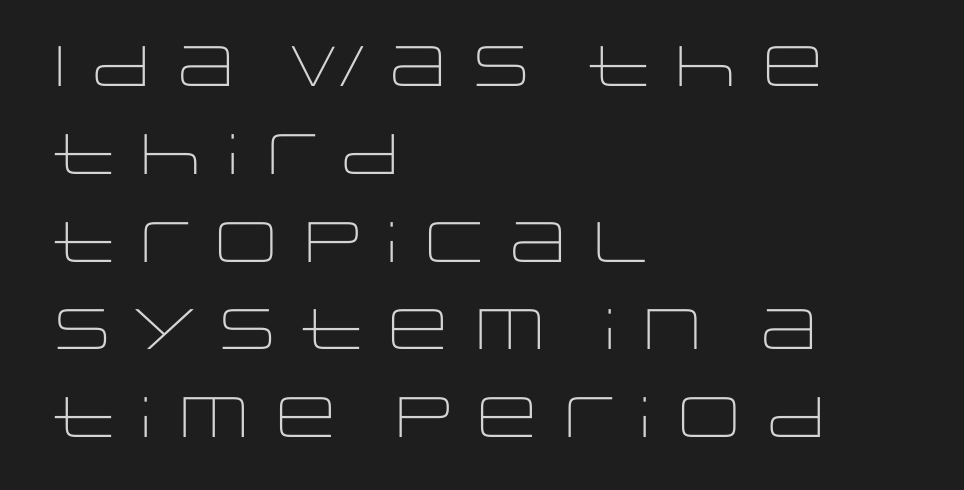
Q: Is the text bold? A: No.
Q: Is the text italic (slanted)? A: No, it is upright.
Q: Is the typeface a serif or a sans-serif typeface? A: Sans-serif.
Q: Is the text underlined? A: No.
Q: How is the paragraph aligned? A: Left-aligned.
Q: Is the spacing between letters normal or unusually wide? A: Normal.
Q: Is the spacing between lines tight, normal or loose? A: Normal.
Q: Width (condensed, normal, or wide)? A: Wide.
Q: Stroke contrast? A: Low.
Q: x-height? A: Large.
Q: Monospaced? A: No.
